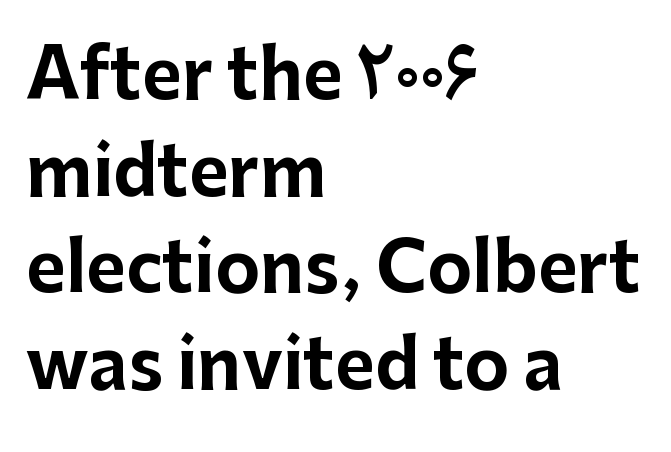
This sample has the flowing, uneven cadence of proportional lettering. Normally led — the rows are evenly, conventionally spaced. You could call the tracking neutral — neither tight nor loose. The strokes are fattened all the way to bold.
